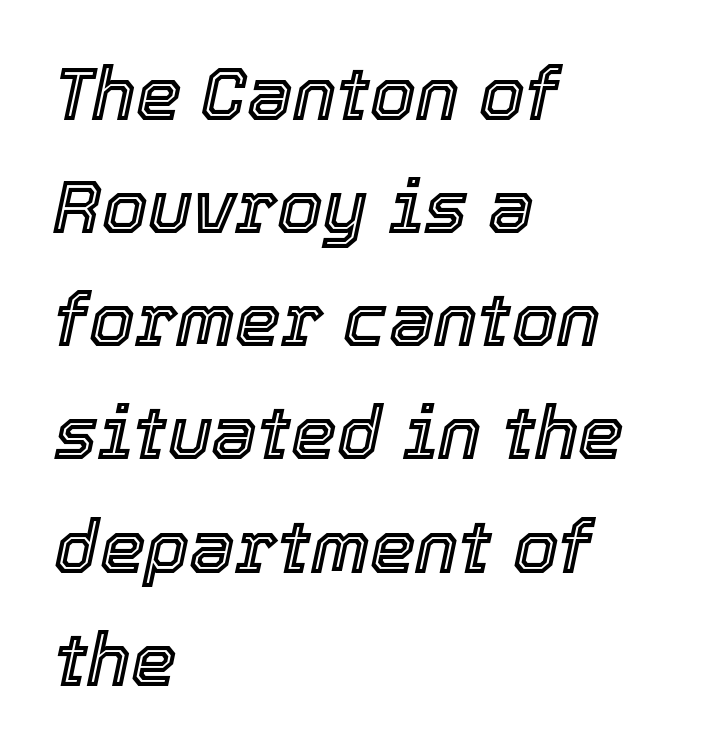
The image shows 73 px text type, italic (leaning right); set left-aligned, normal line spacing (1.55x), normal letter spacing, not underlined; a medium x-height.
